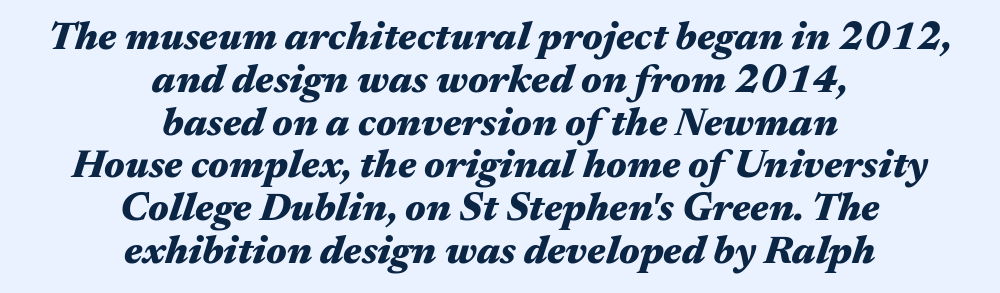
{"italic": "yes", "lean": "right", "slant_degrees": 17, "bold": "yes", "weight": "heavy", "width": "wide", "stroke_contrast": "medium", "x_height": "medium", "monospaced": "no", "underline": "no", "align": "center", "line_spacing": "tight", "line_spacing_ratio": 1.07, "letter_spacing": "normal", "letter_spacing_em": 0.0, "glyph_px": 40}
